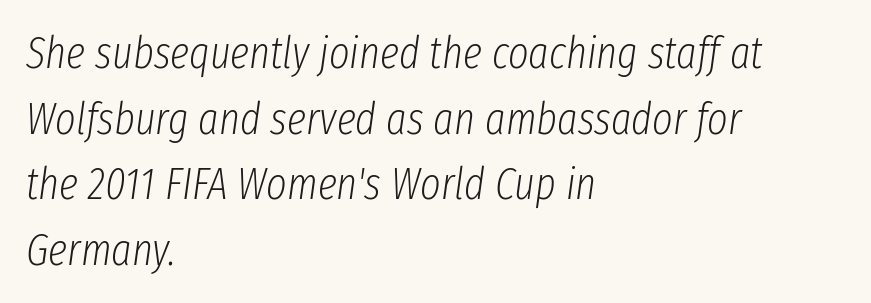
Q: Is the text bold? A: No.
Q: Is the text italic (slanted)? A: Yes, it leans right by about 8 degrees.
Q: Is the text underlined? A: No.
Q: How is the paragraph aligned? A: Left-aligned.
Q: Is the spacing between letters normal or unusually wide? A: Normal.
Q: Is the spacing between lines tight, normal or loose? A: Normal.
Q: Width (condensed, normal, or wide)? A: Condensed.
Q: Stroke contrast? A: Low.
Q: x-height? A: Medium.
Q: Monospaced? A: No.
